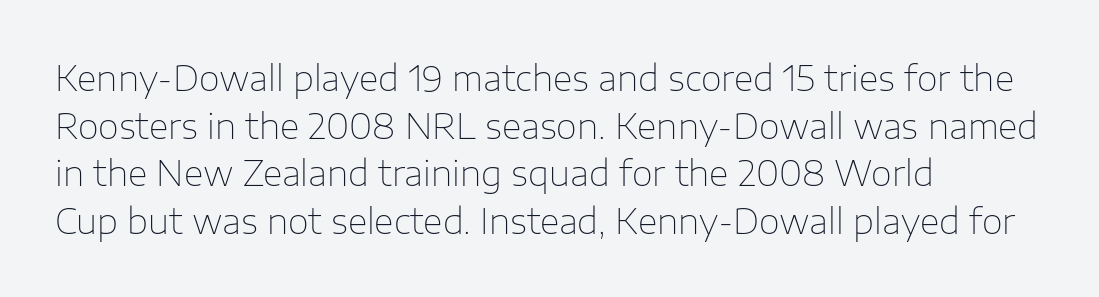
The image shows 34 px thin sans-serif type, upright; set left-aligned, normal line spacing (1.4x), normal letter spacing, not underlined; low stroke contrast and a medium x-height.
